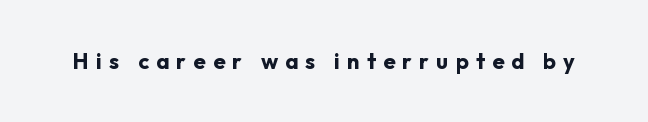
Q: Is the text bold? A: Yes.
Q: Is the text italic (slanted)? A: No, it is upright.
Q: Is the text underlined? A: No.
Q: Is the spacing between letters normal or unusually wide? A: Unusually wide.
